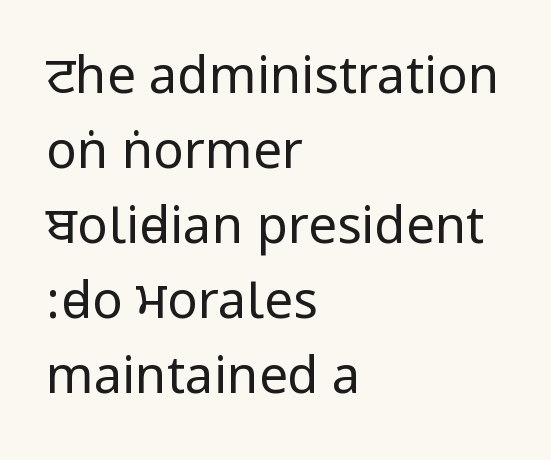
The image shows 51 px regular-weight, condensed sans-serif type, upright; set left-aligned, normal line spacing (1.47x), normal letter spacing, not underlined; low stroke contrast.
